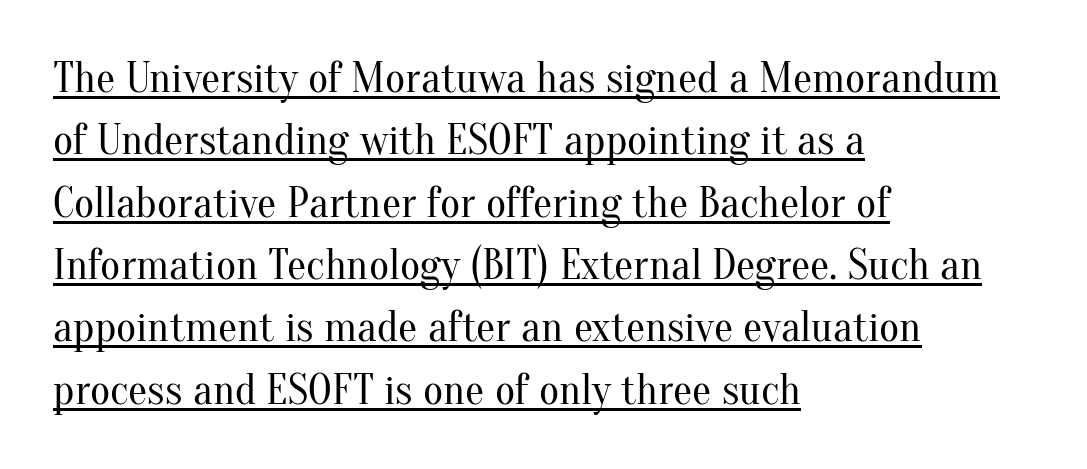
The image shows 43 px regular-weight serif type, upright; set left-aligned, normal line spacing (1.45x), normal letter spacing, underlined; medium stroke contrast and a small x-height.
